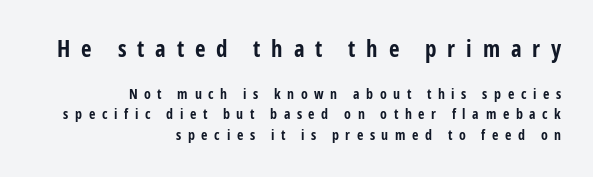
Q: Is the text bold? A: Yes.
Q: Is the text italic (slanted)? A: No, it is upright.
Q: Is the text underlined? A: No.
Q: How is the paragraph aligned? A: Right-aligned.
Q: Is the spacing between letters normal or unusually wide? A: Unusually wide.
Q: Is the spacing between lines tight, normal or loose? A: Normal.
Q: Which block of text is set in a larger size, the first (top) or the second (bottom)? A: The first (top) one.
